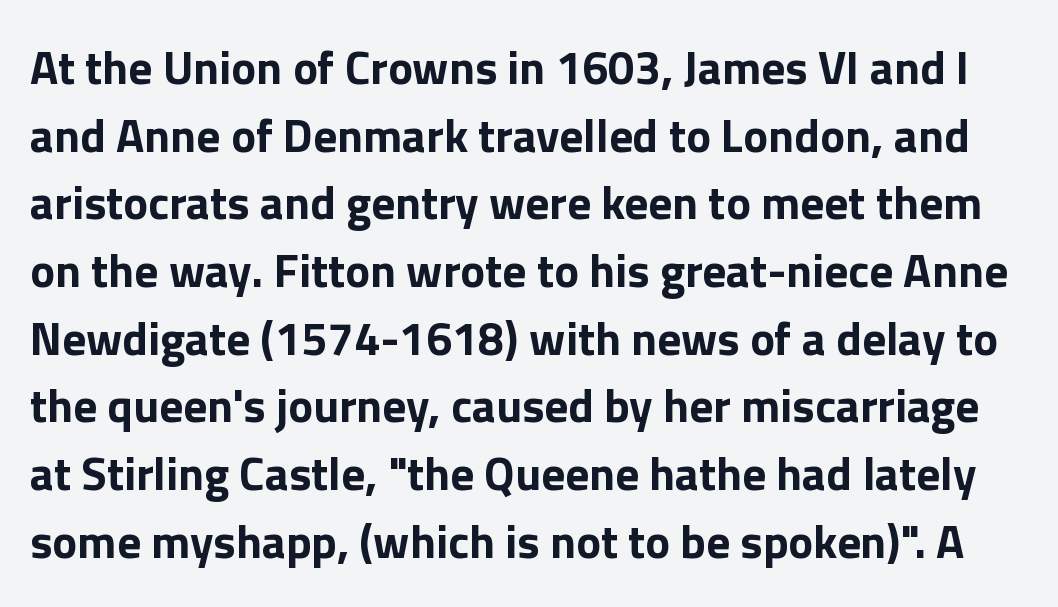
{"serif": "no", "italic": "no", "bold": "yes", "weight": "bold", "width": "normal", "stroke_contrast": "low", "x_height": "medium", "monospaced": "no", "underline": "no", "line_spacing": "normal", "line_spacing_ratio": 1.44, "letter_spacing": "normal", "letter_spacing_em": 0.0, "glyph_px": 47}
